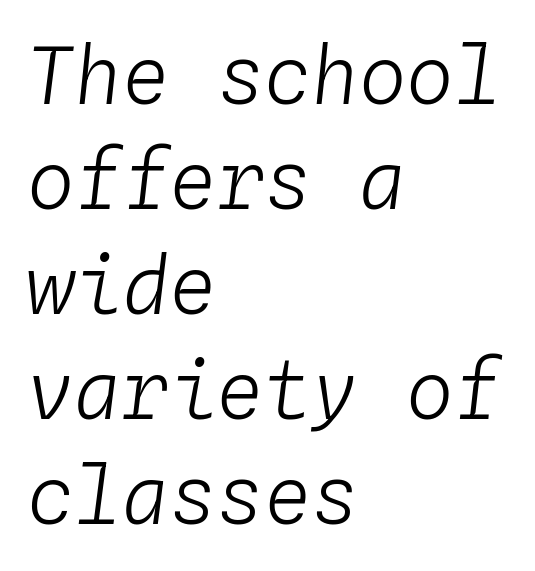
The image shows 79 px light type, italic (leaning right), monospaced; set left-aligned, normal line spacing (1.33x), normal letter spacing, not underlined; low stroke contrast and a medium x-height.
